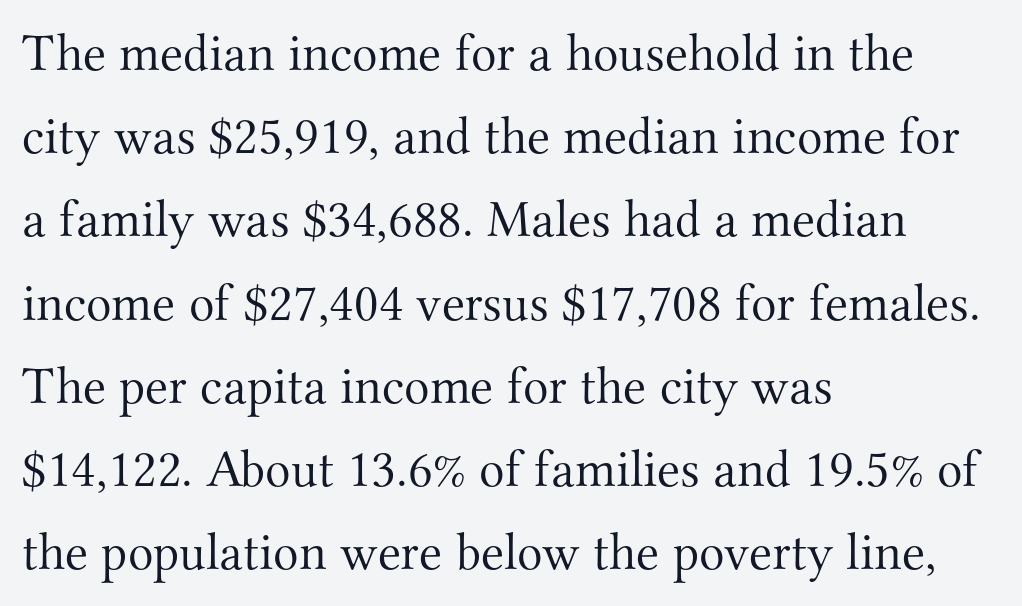
Posture: vertical. How would I describe the line gaps? Plain and ordinary. Each word holds together tightly as a unit, with standard inter-letter gaps. Caption: multi-line text, flush left, ragged right.
